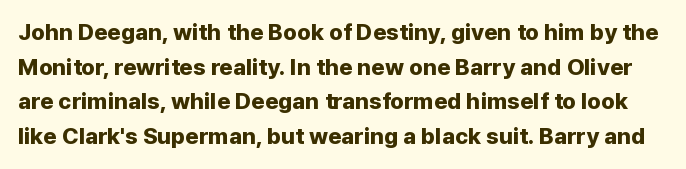
{"italic": "no", "bold": "yes", "underline": "no", "line_spacing": "normal", "line_spacing_ratio": 1.51, "letter_spacing": "normal", "letter_spacing_em": 0.0, "glyph_px": 23}
